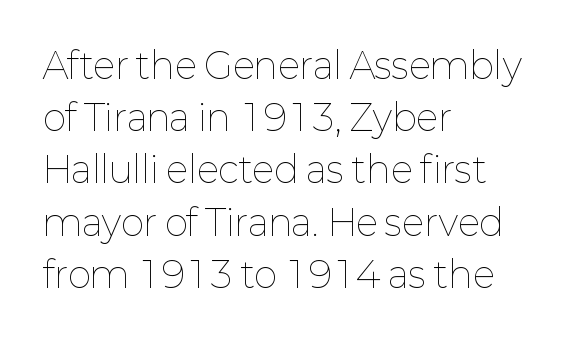
The image shows 36 px thin type, upright; set left-aligned, normal line spacing (1.45x), normal letter spacing, not underlined; low stroke contrast and a medium x-height.
